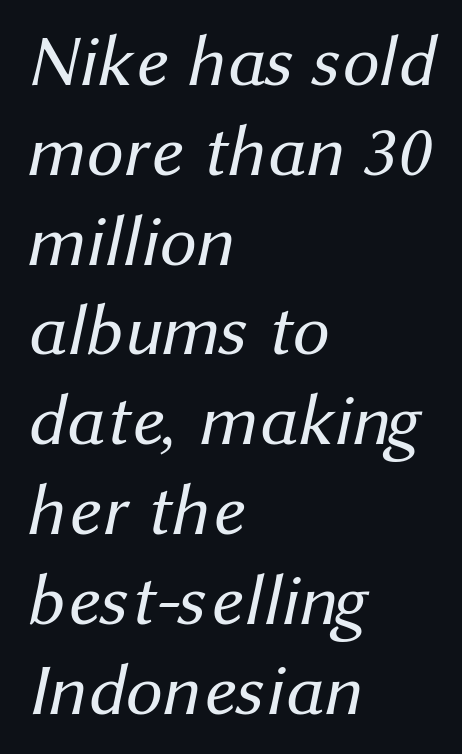
{"serif": "no", "bold": "no", "weight": "regular", "width": "normal", "stroke_contrast": "medium", "x_height": "medium", "monospaced": "no", "underline": "no", "align": "left", "line_spacing_ratio": 1.23, "letter_spacing": "normal", "letter_spacing_em": 0.0, "glyph_px": 73}
